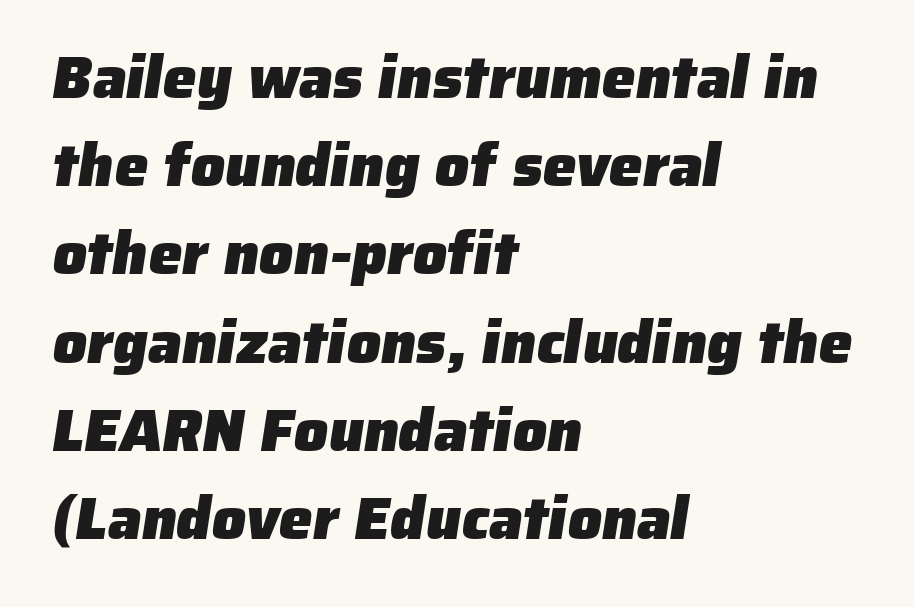
The image shows 60 px heavy sans-serif type; set left-aligned, normal line spacing (1.47x), normal letter spacing, not underlined; low stroke contrast and a medium x-height.
